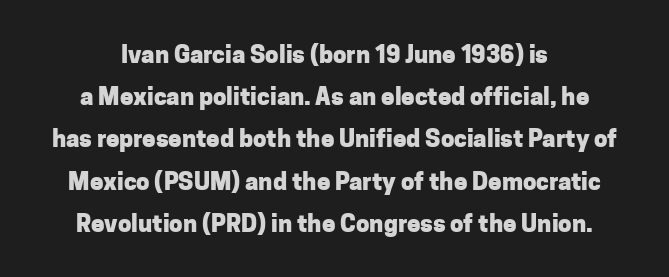
Q: Is the text bold? A: Yes.
Q: Is the text italic (slanted)? A: No, it is upright.
Q: Is the text underlined? A: No.
Q: Is the spacing between letters normal or unusually wide? A: Normal.
